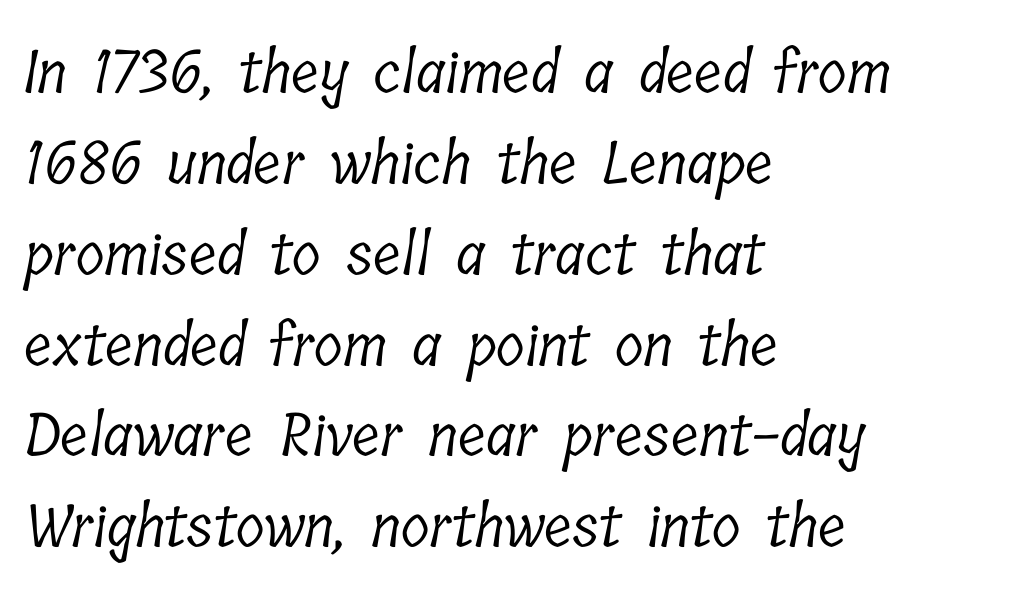
Q: Is the text bold? A: No.
Q: Is the typeface a serif or a sans-serif typeface? A: Serif.
Q: Is the text underlined? A: No.
Q: How is the paragraph aligned? A: Left-aligned.
Q: Is the spacing between letters normal or unusually wide? A: Normal.
Q: Is the spacing between lines tight, normal or loose? A: Normal.
Q: Width (condensed, normal, or wide)? A: Condensed.
Q: Stroke contrast? A: Low.
Q: x-height? A: Medium.
Q: Monospaced? A: No.
